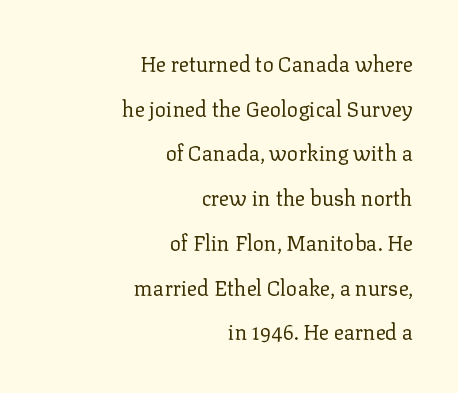
The image shows 21 px text type, upright; set right-aligned, loose line spacing (2.13x), normal letter spacing, not underlined.
